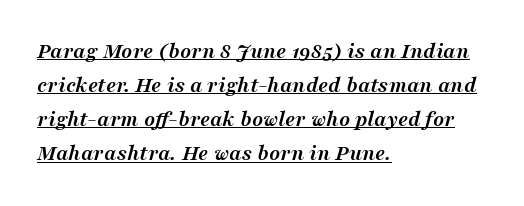
{"italic": "yes", "lean": "right", "slant_degrees": 16, "bold": "yes", "underline": "yes", "align": "left", "line_spacing": "normal", "line_spacing_ratio": 1.48, "letter_spacing": "normal", "letter_spacing_em": 0.0, "glyph_px": 23}
